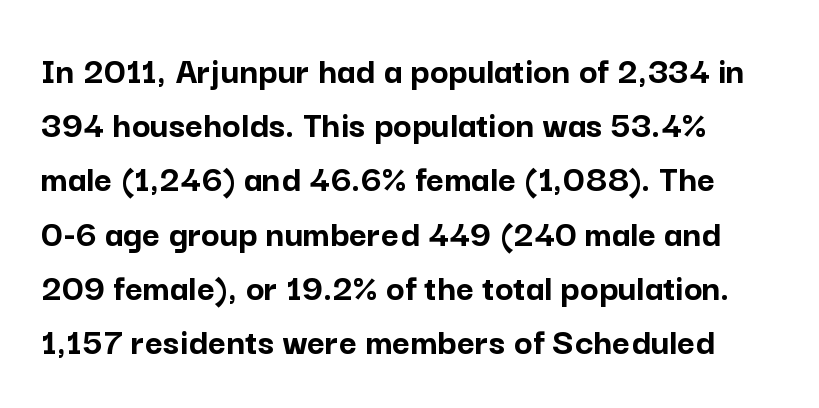
You can tell it's not italic because the verticals are truly vertical. In terms of weight, the rendering is a true, heavy bold. This sample has the flowing, uneven cadence of proportional lettering. Bare-footed words on every line. In terms of letterspacing, this is plain default setting.
